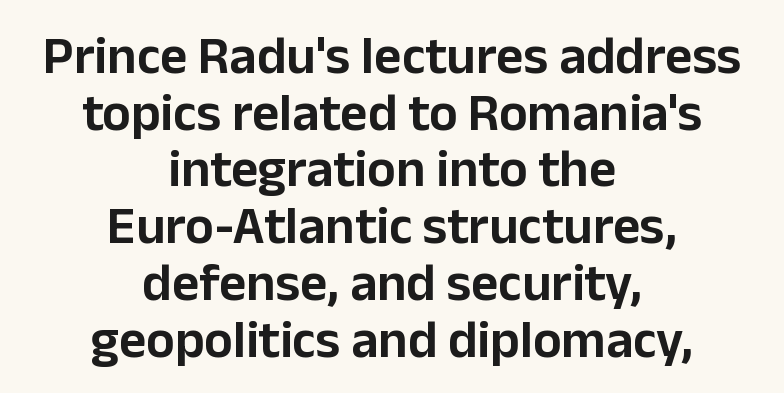
The image shows 53 px sans-serif type, upright; set centered, tight line spacing (1.07x), normal letter spacing, not underlined; low stroke contrast and a medium x-height.
